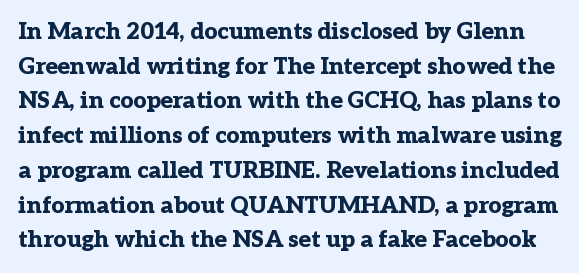
The type sits square on the baseline with zero lean. How would I describe the line gaps? Plain and ordinary. The glyphs have the mass of a bold cut. A typesetter would call this zero additional tracking. The area under the type is left untouched.
